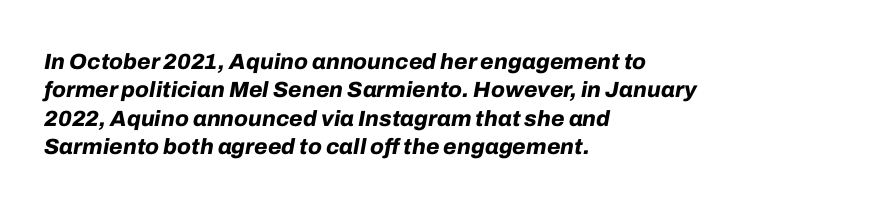
Q: Is the text bold? A: Yes.
Q: Is the text italic (slanted)? A: Yes, it leans right by about 10 degrees.
Q: Is the text underlined? A: No.
Q: How is the paragraph aligned? A: Left-aligned.
Q: Is the spacing between letters normal or unusually wide? A: Normal.
Q: Is the spacing between lines tight, normal or loose? A: Normal.
